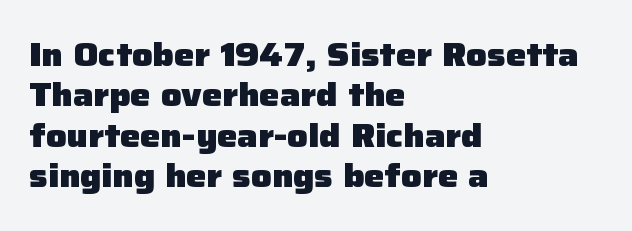
{"serif": "no", "italic": "no", "bold": "yes", "weight": "heavy", "width": "normal", "stroke_contrast": "low", "x_height": "medium", "monospaced": "no", "underline": "no", "align": "left", "line_spacing": "normal", "line_spacing_ratio": 1.26, "letter_spacing": "normal", "letter_spacing_em": 0.0, "glyph_px": 32}
